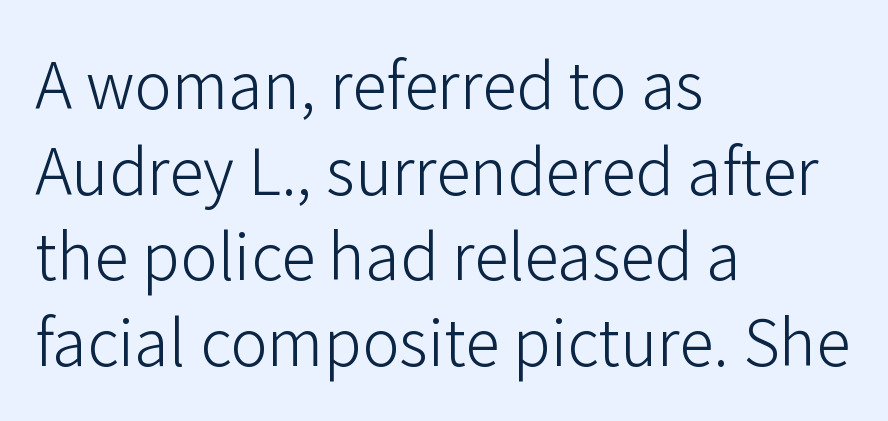
The image shows 63 px light sans-serif type, upright; set left-aligned, normal line spacing (1.36x), normal letter spacing, not underlined; low stroke contrast and a medium x-height.
